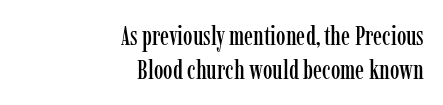
{"italic": "no", "underline": "no", "align": "right", "line_spacing": "normal", "line_spacing_ratio": 1.25, "letter_spacing": "normal", "letter_spacing_em": 0.0, "glyph_px": 27}
